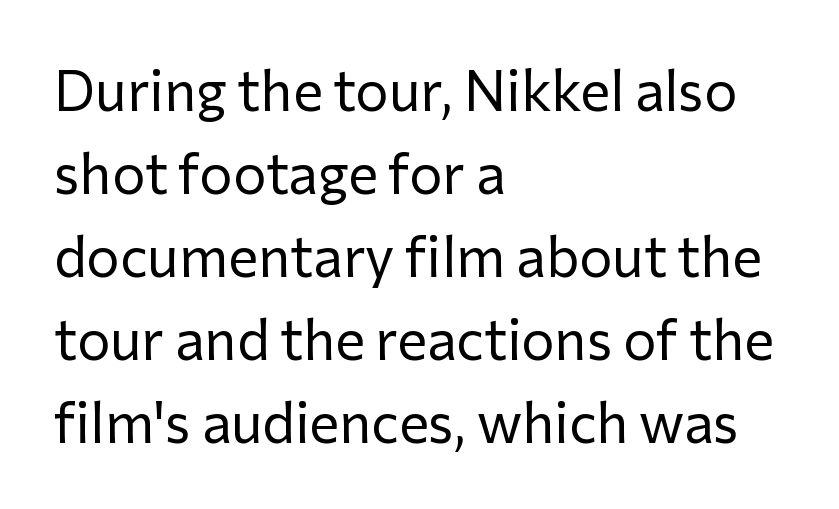
Q: Is the text bold? A: No.
Q: Is the text italic (slanted)? A: No, it is upright.
Q: Is the typeface a serif or a sans-serif typeface? A: Sans-serif.
Q: Is the text underlined? A: No.
Q: How is the paragraph aligned? A: Left-aligned.
Q: Is the spacing between letters normal or unusually wide? A: Normal.
Q: Is the spacing between lines tight, normal or loose? A: Normal.
Q: Width (condensed, normal, or wide)? A: Normal.
Q: Stroke contrast? A: Low.
Q: x-height? A: Medium.
Q: Monospaced? A: No.
